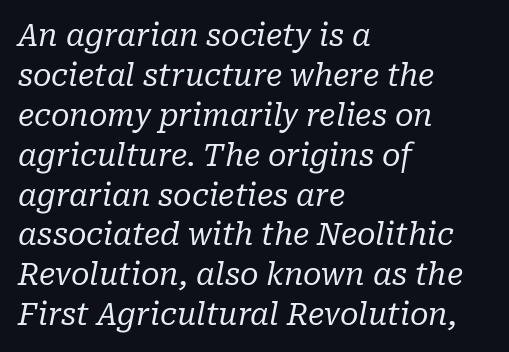
{"serif": "yes", "italic": "yes", "lean": "right", "slant_degrees": 10, "bold": "no", "weight": "regular", "width": "normal", "stroke_contrast": "low", "x_height": "medium", "monospaced": "no", "underline": "no", "align": "left", "line_spacing": "normal", "line_spacing_ratio": 1.33, "letter_spacing": "normal", "letter_spacing_em": 0.0, "glyph_px": 30}
